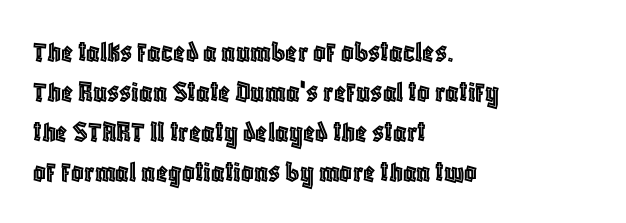
Think of a printed novel: that variable character pitch is what you see here. The space between consecutive lines is moderate. Honestly, the letter spacing is just normal — you wouldn't notice it. No word sits above an underline.
